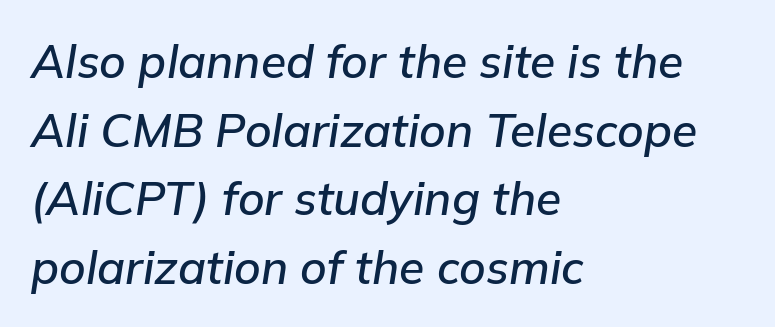
{"italic": "yes", "lean": "right", "slant_degrees": 9, "width": "normal", "stroke_contrast": "low", "x_height": "medium", "monospaced": "no", "underline": "no", "align": "left", "line_spacing": "normal", "line_spacing_ratio": 1.49, "letter_spacing": "normal", "letter_spacing_em": 0.0, "glyph_px": 46}
